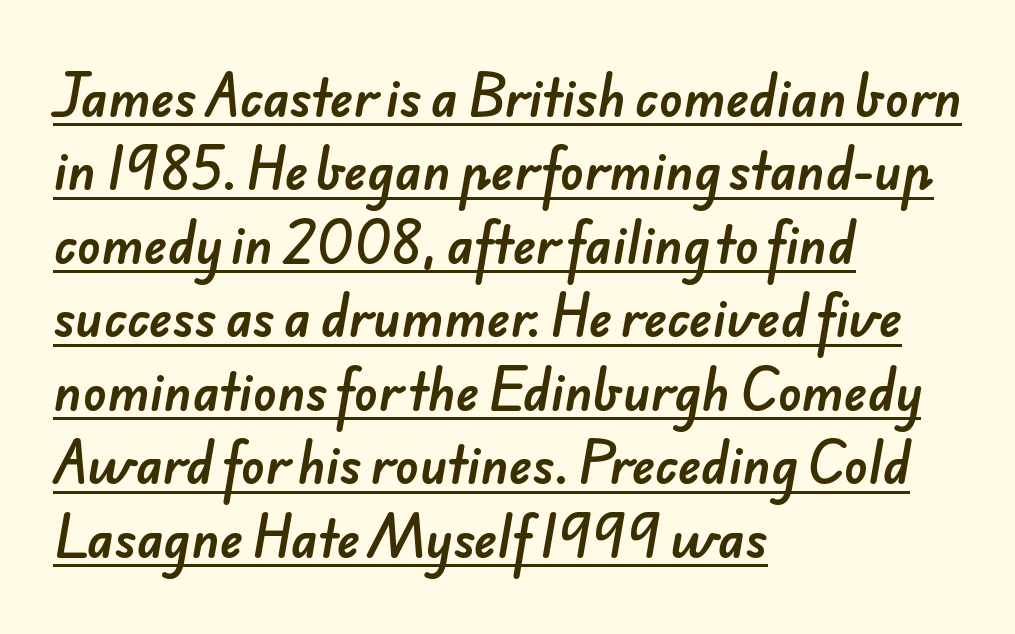
The image shows 49 px sans-serif type; set left-aligned, normal line spacing (1.5x), normal letter spacing, underlined; low stroke contrast and a small x-height.
